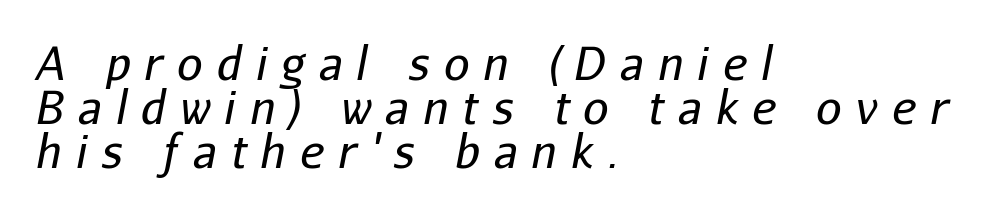
{"italic": "yes", "lean": "right", "slant_degrees": 11, "bold": "no", "weight": "regular", "width": "normal", "stroke_contrast": "low", "x_height": "medium", "monospaced": "no", "underline": "no", "align": "left", "line_spacing": "tight", "line_spacing_ratio": 0.98, "letter_spacing": "wide", "letter_spacing_em": 0.32, "glyph_px": 45}
